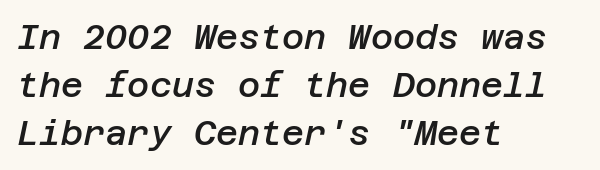
The face used here has a pronounced slope to its letters. Tracking value appears to be zero — textbook default spacing. The line-height multiplier appears to be the usual default. The strokes are fattened partway — semibold, not bold. Left-aligned paragraph, ragged on the right. A bare baseline throughout the passage.
